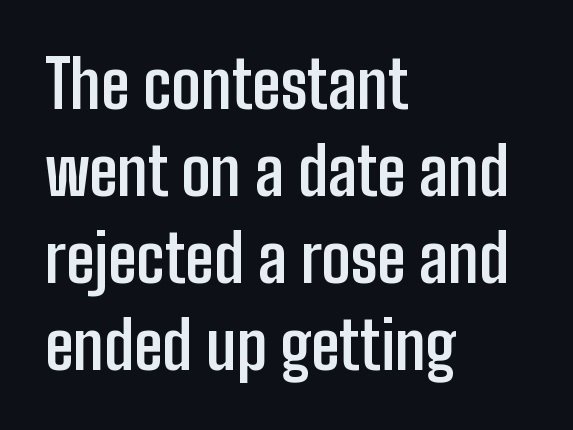
Characters remain perfectly vertical along every line. Think of a printed novel: that variable character pitch is what you see here. This sample is left-justified, so line endings fall wherever the words run out. Heft: maximum for text — a bold. Glyph-to-glyph distance matches everyday printed text. Letterform terminals end flat and unadorned throughout the passage.
